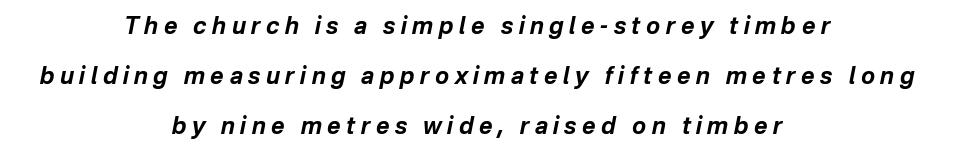
Q: Is the text bold? A: Yes.
Q: Is the text italic (slanted)? A: Yes, it leans right by about 12 degrees.
Q: Is the text underlined? A: No.
Q: How is the paragraph aligned? A: Centered.
Q: Is the spacing between letters normal or unusually wide? A: Unusually wide.
Q: Is the spacing between lines tight, normal or loose? A: Loose.
